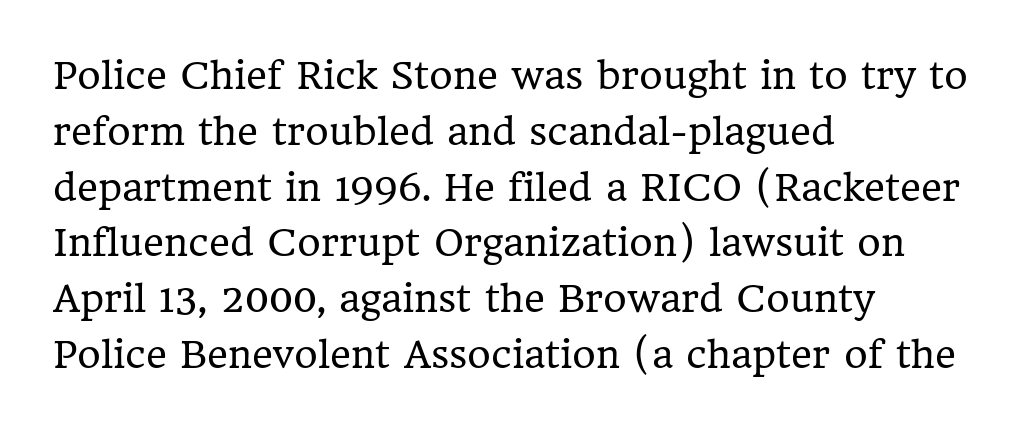
Q: Is the text bold? A: No.
Q: Is the text italic (slanted)? A: No, it is upright.
Q: Is the typeface a serif or a sans-serif typeface? A: Serif.
Q: Is the text underlined? A: No.
Q: How is the paragraph aligned? A: Left-aligned.
Q: Is the spacing between letters normal or unusually wide? A: Normal.
Q: Is the spacing between lines tight, normal or loose? A: Normal.
Q: Width (condensed, normal, or wide)? A: Normal.
Q: Stroke contrast? A: Low.
Q: x-height? A: Medium.
Q: Monospaced? A: No.
